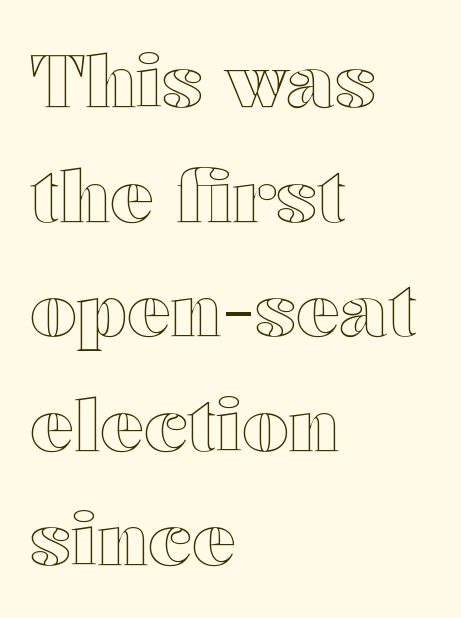
The image shows 73 px wide type, upright; set left-aligned, normal line spacing (1.57x), normal letter spacing, not underlined; a medium x-height.
